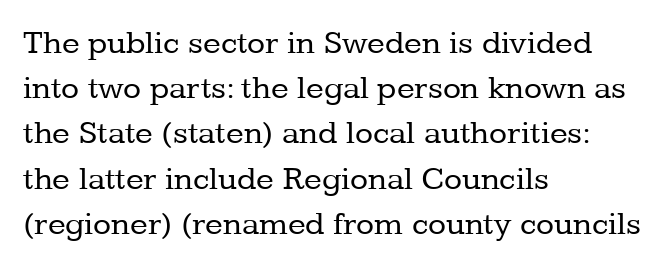
{"serif": "yes", "italic": "no", "bold": "no", "weight": "regular", "width": "normal", "stroke_contrast": "low", "x_height": "medium", "monospaced": "no", "underline": "no", "align": "left", "line_spacing": "normal", "line_spacing_ratio": 1.37, "letter_spacing": "normal", "letter_spacing_em": 0.0, "glyph_px": 33}
